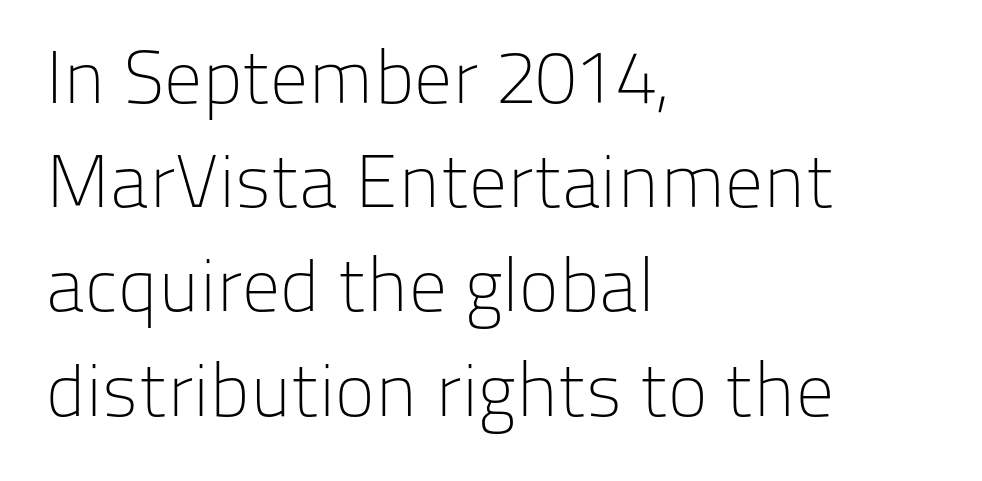
The image shows 75 px light sans-serif type, upright; set left-aligned, normal line spacing (1.39x), normal letter spacing, not underlined; low stroke contrast and a medium x-height.
